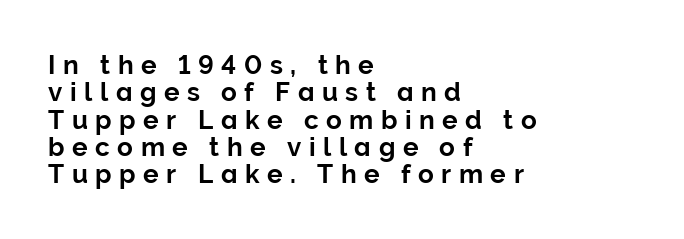
{"italic": "no", "underline": "no", "align": "left", "line_spacing": "tight", "line_spacing_ratio": 1.05, "letter_spacing": "wide", "letter_spacing_em": 0.29, "glyph_px": 26}
